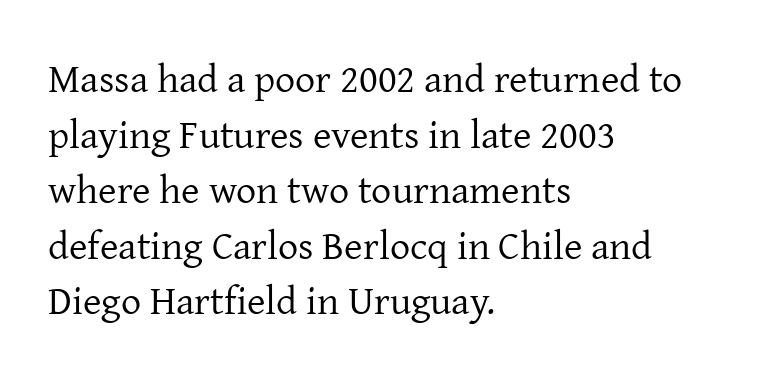
The image shows 40 px regular-weight serif type, upright; set left-aligned, normal line spacing (1.39x), normal letter spacing, not underlined; low stroke contrast and a medium x-height.
